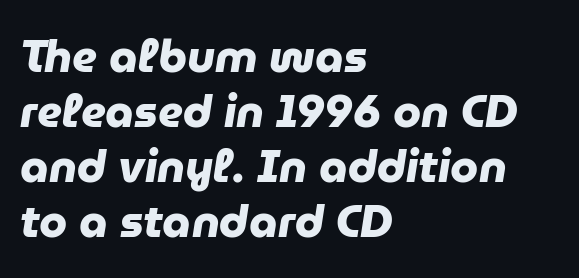
Q: Is the text bold? A: Yes.
Q: Is the typeface a serif or a sans-serif typeface? A: Sans-serif.
Q: Is the text underlined? A: No.
Q: How is the paragraph aligned? A: Left-aligned.
Q: Is the spacing between letters normal or unusually wide? A: Normal.
Q: Width (condensed, normal, or wide)? A: Normal.
Q: Stroke contrast? A: Low.
Q: x-height? A: Medium.
Q: Monospaced? A: No.
